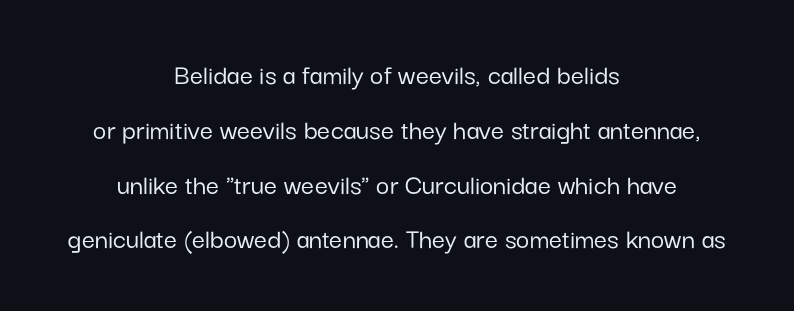
{"serif": "no", "italic": "no", "width": "normal", "stroke_contrast": "low", "x_height": "medium", "monospaced": "no", "underline": "no", "align": "center", "line_spacing_ratio": 1.89, "letter_spacing": "normal", "letter_spacing_em": 0.0, "glyph_px": 29}
